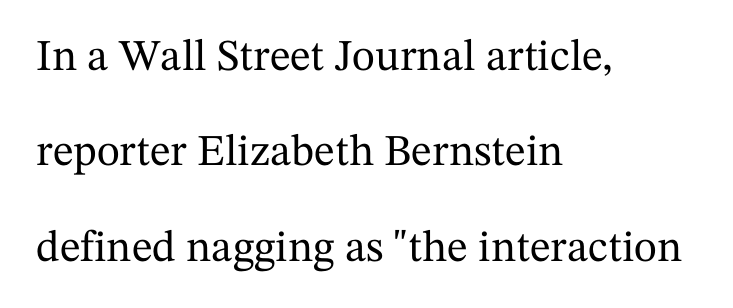
Underline: absent. This rendering leaves character spacing at its baseline value. Each letter's strokes conclude with small projecting serifs. Notice the wide empty band between every row — that's loose leading. These lines were composed using upright roman letters. Is this a fixed-width face? No — the glyphs have proportional, varying widths.
